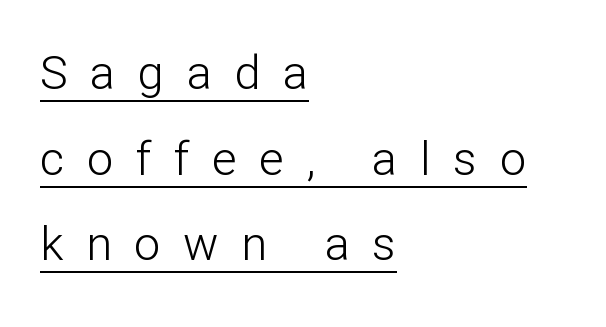
The image shows 47 px light sans-serif type, upright; set left-aligned, line spacing 1.82x, unusually wide letter spacing (+0.48 em), underlined; low stroke contrast and a medium x-height.
